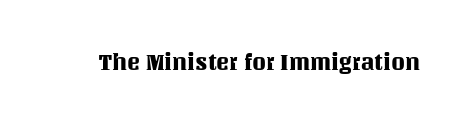
Tall strokes in this sample are plumb rather than angled. Short note: letters normally spaced. Lines of text with bare space underneath.
